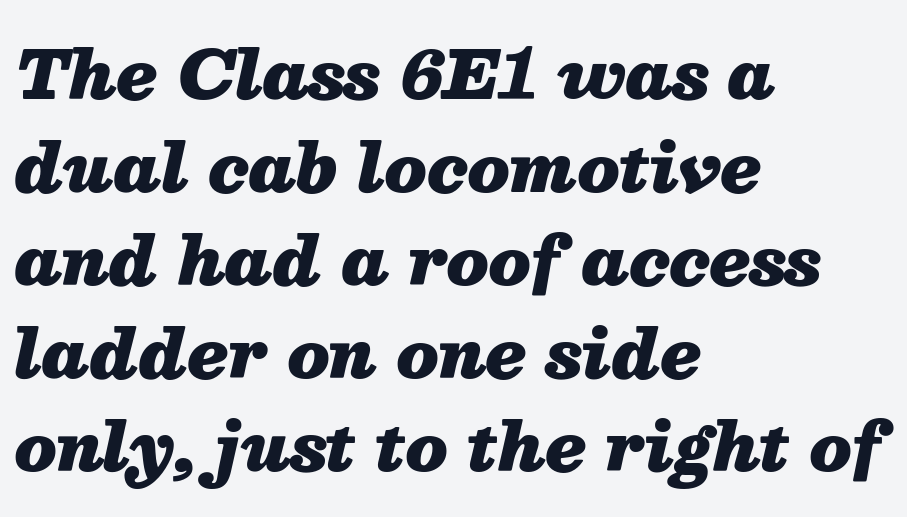
Q: Is the text bold? A: Yes.
Q: Is the text italic (slanted)? A: Yes, it leans right by about 13 degrees.
Q: Is the text underlined? A: No.
Q: How is the paragraph aligned? A: Left-aligned.
Q: Is the spacing between letters normal or unusually wide? A: Normal.
Q: Is the spacing between lines tight, normal or loose? A: Normal.
Q: Width (condensed, normal, or wide)? A: Normal.
Q: Stroke contrast? A: Medium.
Q: x-height? A: Medium.
Q: Monospaced? A: No.
